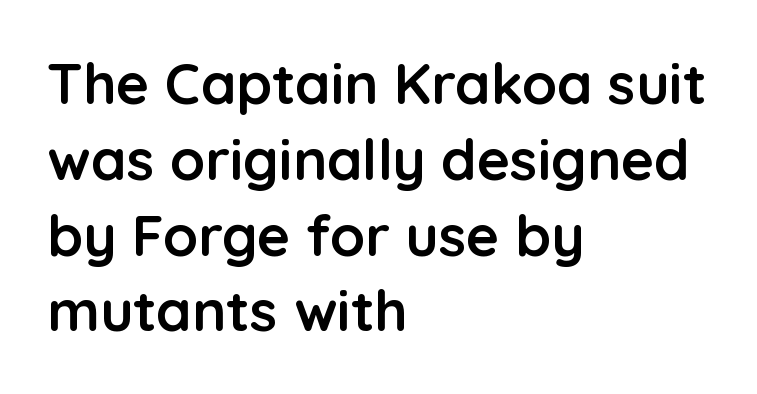
{"serif": "no", "italic": "no", "bold": "yes", "weight": "semibold", "width": "normal", "stroke_contrast": "low", "x_height": "medium", "monospaced": "no", "underline": "no", "align": "left", "line_spacing": "normal", "line_spacing_ratio": 1.33, "letter_spacing": "normal", "letter_spacing_em": 0.0, "glyph_px": 57}
